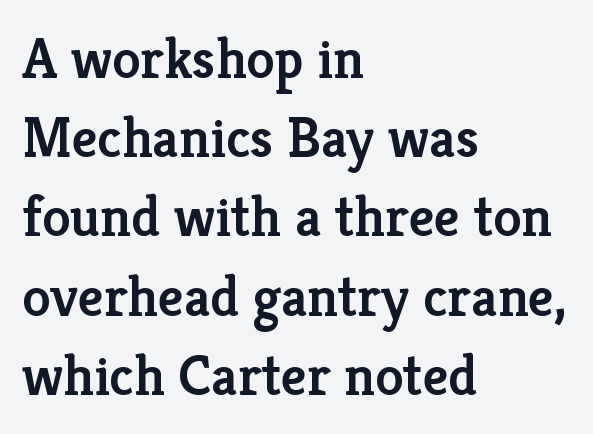
{"serif": "yes", "italic": "no", "bold": "semi", "weight": "semibold", "width": "normal", "stroke_contrast": "low", "x_height": "medium", "monospaced": "no", "underline": "no", "align": "left", "line_spacing": "normal", "line_spacing_ratio": 1.39, "letter_spacing": "normal", "letter_spacing_em": 0.0, "glyph_px": 57}
